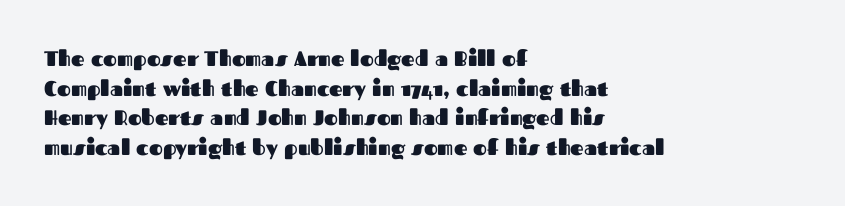
The image shows 21 px bold type, upright; set left-aligned, normal line spacing (1.41x), normal letter spacing, not underlined.
